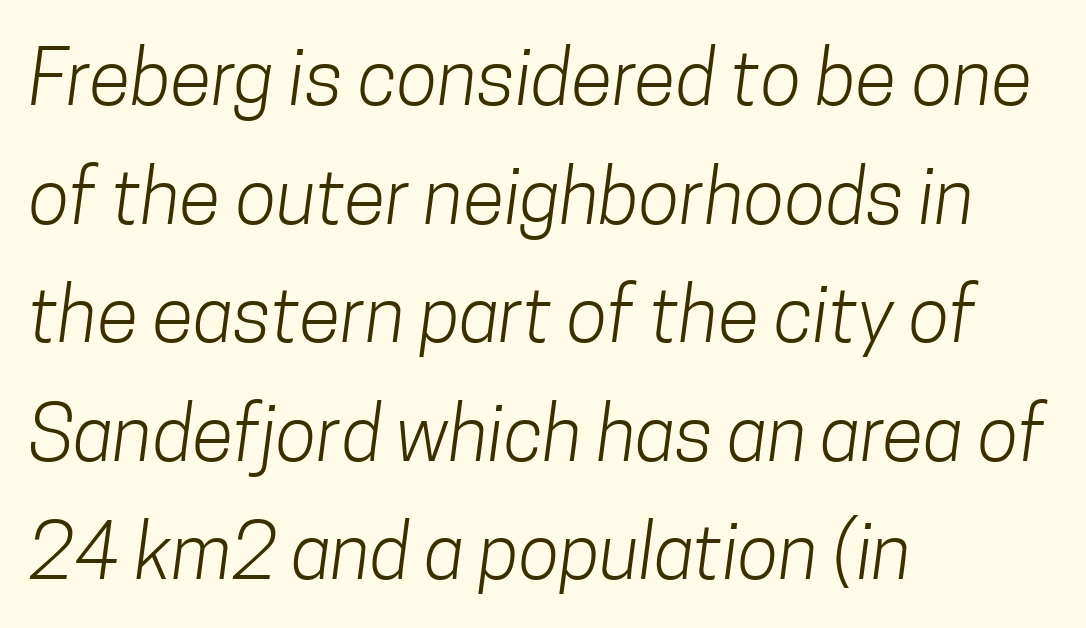
Q: Is the text bold? A: No.
Q: Is the typeface a serif or a sans-serif typeface? A: Sans-serif.
Q: Is the text underlined? A: No.
Q: How is the paragraph aligned? A: Left-aligned.
Q: Is the spacing between letters normal or unusually wide? A: Normal.
Q: Is the spacing between lines tight, normal or loose? A: Normal.
Q: Width (condensed, normal, or wide)? A: Condensed.
Q: Stroke contrast? A: Low.
Q: x-height? A: Medium.
Q: Monospaced? A: No.
